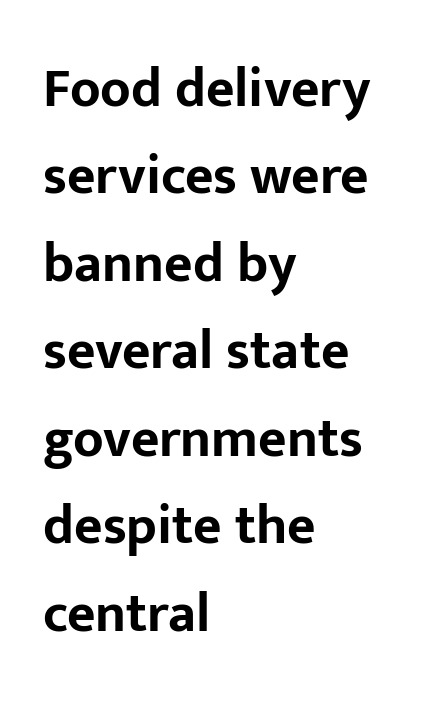
Q: Is the text bold? A: Yes.
Q: Is the text italic (slanted)? A: No, it is upright.
Q: Is the typeface a serif or a sans-serif typeface? A: Sans-serif.
Q: Is the text underlined? A: No.
Q: How is the paragraph aligned? A: Left-aligned.
Q: Is the spacing between letters normal or unusually wide? A: Normal.
Q: Is the spacing between lines tight, normal or loose? A: Normal.
Q: Width (condensed, normal, or wide)? A: Normal.
Q: Stroke contrast? A: Low.
Q: x-height? A: Medium.
Q: Monospaced? A: No.
